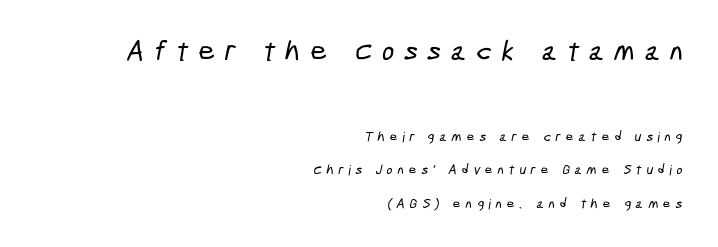
What's the leading like? Stretched, with rows far apart. Is this a sans? Yes — the strokes have no serifs. These lines have a slow, spaced-out rhythm from letter to letter. A typesetter would call this proportional, since set widths differ per character. Scale decreases going downward across the two blocks. The passage shown is not underscored anywhere.
